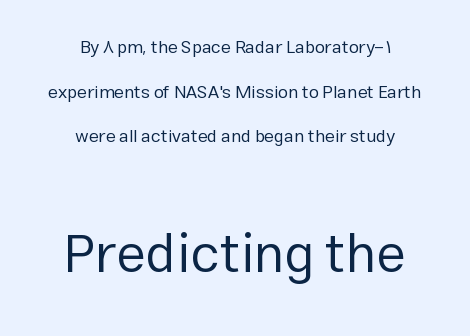
Short and long lines alike share a common midpoint. These lines are rendered in a variable-pitch font. In terms of letterform style, serifs are entirely absent. The later block is typeset at a bigger size than the earlier block. The baseline area is clear.
